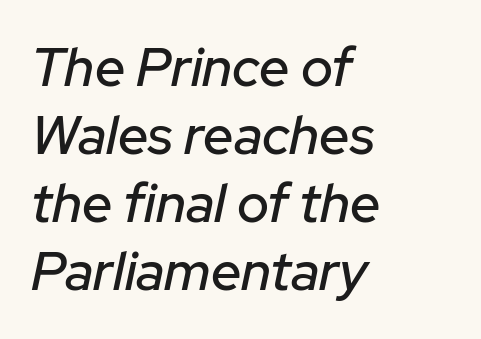
The image shows 54 px text type, italic (leaning right); set left-aligned, normal line spacing (1.26x), normal letter spacing, not underlined; low stroke contrast and a medium x-height.
